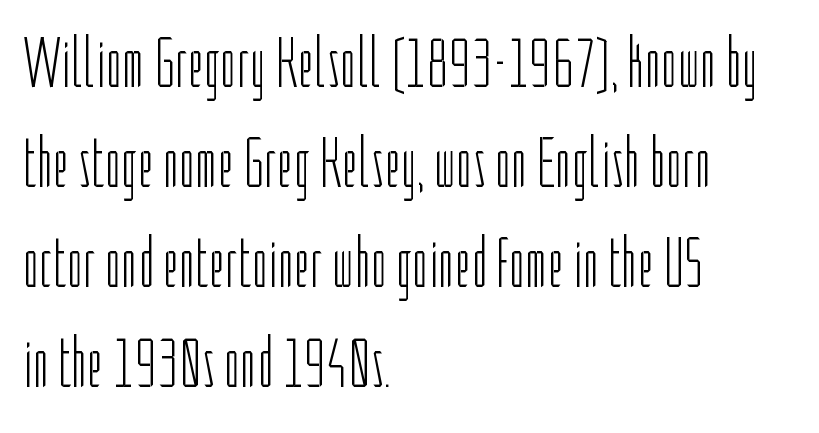
{"serif": "no", "italic": "no", "bold": "no", "weight": "light", "width": "condensed", "stroke_contrast": "low", "x_height": "medium", "monospaced": "no", "underline": "no", "align": "left", "line_spacing": "normal", "line_spacing_ratio": 1.41, "letter_spacing": "normal", "letter_spacing_em": 0.0, "glyph_px": 71}
